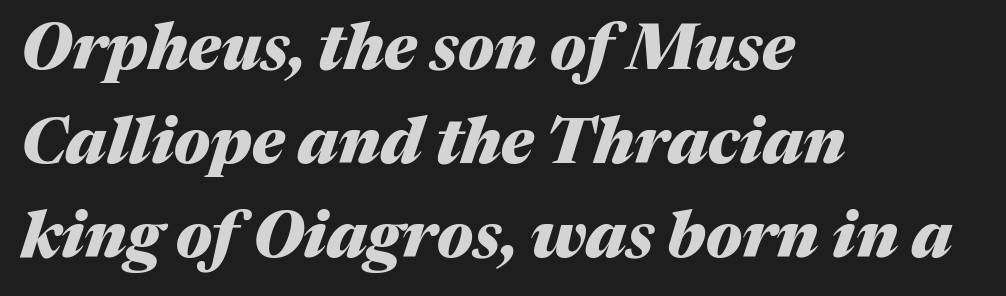
The image shows 64 px heavy type, italic (leaning right); set left-aligned, normal line spacing (1.47x), normal letter spacing, not underlined; medium stroke contrast and a medium x-height.
